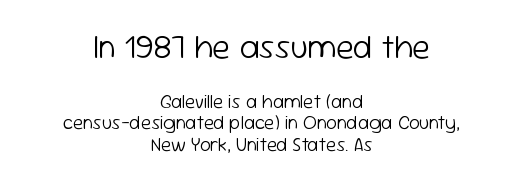
Q: Is the text bold? A: No.
Q: Is the text italic (slanted)? A: No, it is upright.
Q: Is the typeface a serif or a sans-serif typeface? A: Sans-serif.
Q: Is the text underlined? A: No.
Q: How is the paragraph aligned? A: Centered.
Q: Is the spacing between letters normal or unusually wide? A: Normal.
Q: Is the spacing between lines tight, normal or loose? A: Tight.
Q: Which block of text is set in a larger size, the first (top) or the second (bottom)? A: The first (top) one.
Q: Width (condensed, normal, or wide)? A: Normal.
Q: Stroke contrast? A: Low.
Q: x-height? A: Medium.
Q: Monospaced? A: No.
